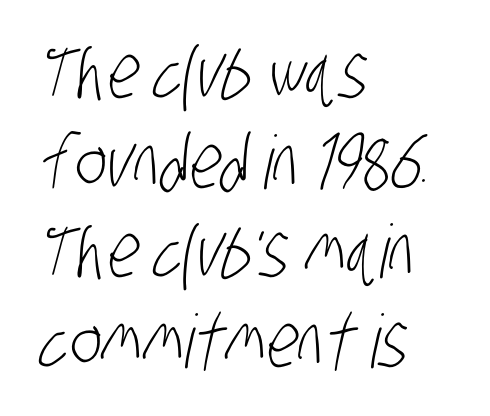
A student would call this left alignment; a typographer would say flush left, rag right. Stroke mass is kept to a normal reading level or below. Beneath every word, the page is bare. The passage shown is typed in a proportional face where columns would drift. Font category for this specimen: sans-serif.
